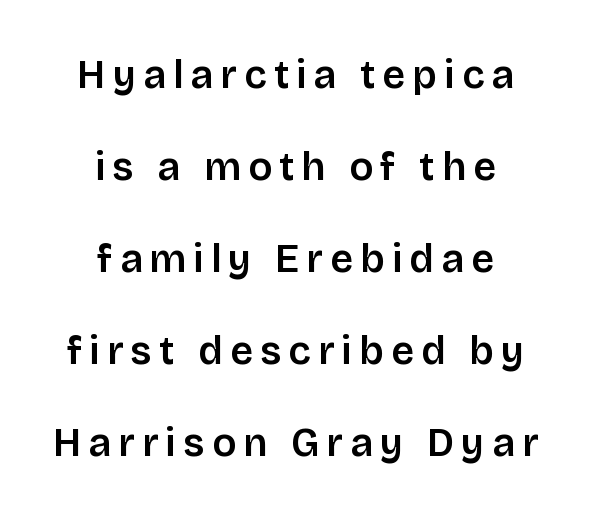
Honestly, there is no underline to notice here at all. Leading is clearly above the norm, producing a sparse column. The passage is arranged like a title page — every line centered. You can tell from the bare stems that sans-serif type was used. Typesetter's note: demi weight, one step under bold.
